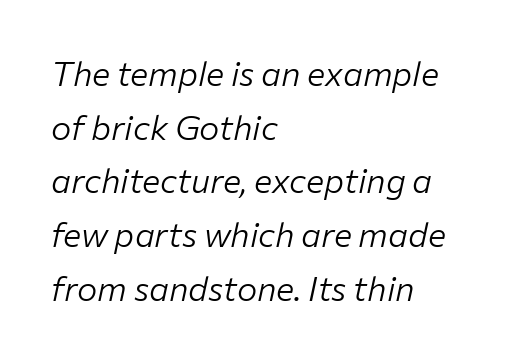
Q: Is the text bold? A: No.
Q: Is the text italic (slanted)? A: Yes, it leans right by about 12 degrees.
Q: Is the text underlined? A: No.
Q: How is the paragraph aligned? A: Left-aligned.
Q: Is the spacing between letters normal or unusually wide? A: Normal.
Q: Is the spacing between lines tight, normal or loose? A: Normal.
Q: Width (condensed, normal, or wide)? A: Normal.
Q: Stroke contrast? A: Low.
Q: x-height? A: Medium.
Q: Monospaced? A: No.
